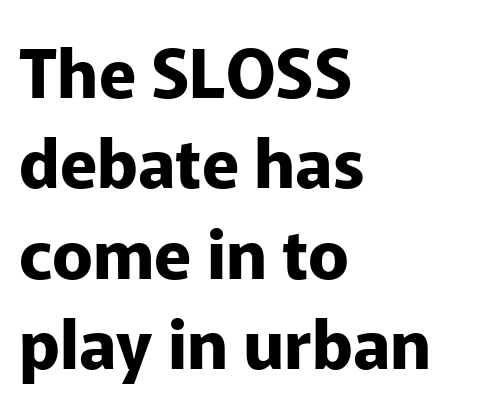
{"serif": "no", "italic": "no", "bold": "yes", "weight": "bold", "width": "normal", "stroke_contrast": "low", "x_height": "medium", "monospaced": "no", "underline": "no", "align": "left", "line_spacing": "normal", "line_spacing_ratio": 1.33, "letter_spacing": "normal", "letter_spacing_em": 0.0, "glyph_px": 68}
